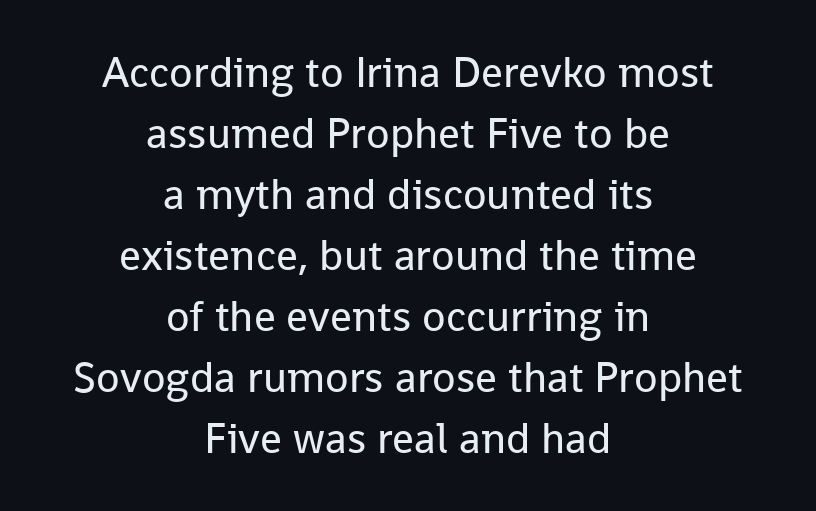
This is not heavy type; no bold has been used. Glyph-to-glyph distance matches everyday printed text. You can tell it's not italic because the verticals are truly vertical. The passage shown is typed in a proportional face where columns would drift. Baseline-to-baseline distance is the conventional proportion of letter height. Notice how the passage keeps no hard edge, just a central spine.
